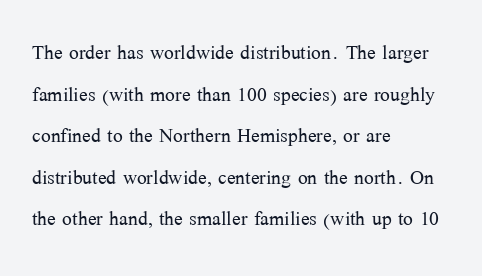
Q: Is the text bold? A: No.
Q: Is the text italic (slanted)? A: No, it is upright.
Q: Is the text underlined? A: No.
Q: How is the paragraph aligned? A: Left-aligned.
Q: Is the spacing between letters normal or unusually wide? A: Normal.
Q: Is the spacing between lines tight, normal or loose? A: Normal.
